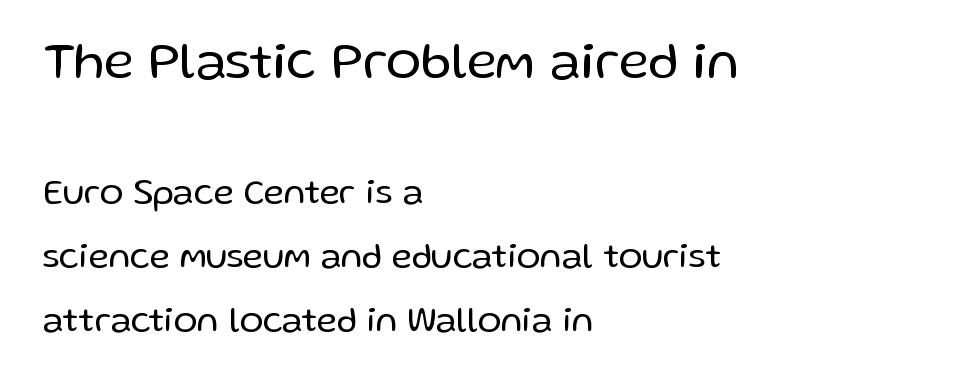
{"serif": "no", "italic": "no", "bold": "no", "weight": "regular", "width": "normal", "stroke_contrast": "low", "x_height": "medium", "monospaced": "no", "underline": "no", "align": "left", "line_spacing_ratio": 1.83, "letter_spacing": "normal", "letter_spacing_em": 0.0, "larger_block": "first", "size_ratio": 1.49, "glyph_px": 52}
